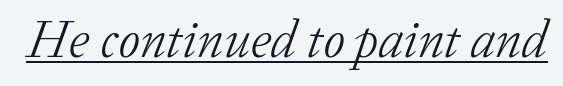
Font category for this specimen: serif. Standard letterfit; no display-style spreading of the glyphs. The specimen reads as italic at a glance. You could not count columns in this text — the font is proportionally spaced. A typographer would call this underscored text.
